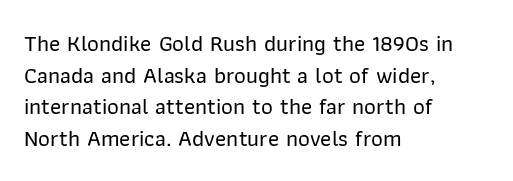
{"italic": "no", "underline": "no", "align": "left", "line_spacing": "normal", "line_spacing_ratio": 1.37, "letter_spacing": "normal", "letter_spacing_em": 0.0, "glyph_px": 23}
